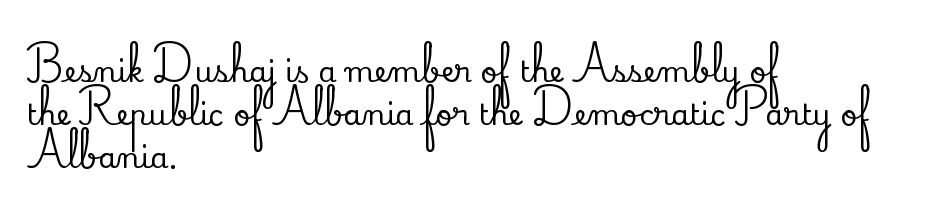
{"serif": "yes", "italic": "no", "width": "normal", "stroke_contrast": "low", "x_height": "small", "monospaced": "no", "underline": "no", "align": "left", "line_spacing": "normal", "line_spacing_ratio": 1.48, "letter_spacing": "normal", "letter_spacing_em": 0.0, "glyph_px": 29}
